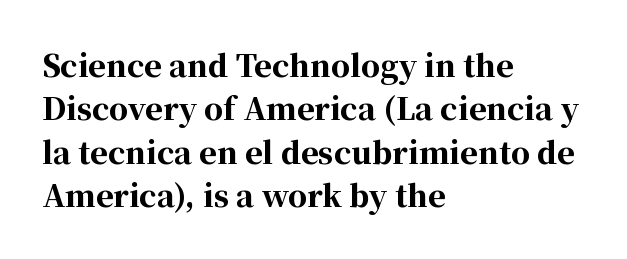
{"serif": "yes", "italic": "no", "bold": "yes", "weight": "bold", "width": "normal", "stroke_contrast": "high", "x_height": "medium", "monospaced": "no", "underline": "no", "align": "left", "line_spacing": "normal", "line_spacing_ratio": 1.45, "letter_spacing": "normal", "letter_spacing_em": 0.0, "glyph_px": 30}
